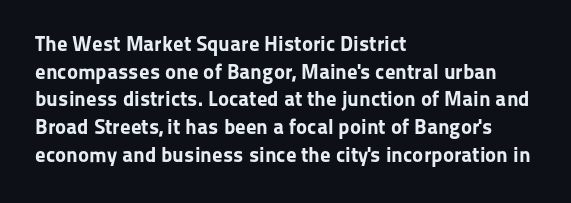
{"italic": "no", "bold": "yes", "underline": "no", "align": "left", "line_spacing": "normal", "line_spacing_ratio": 1.32, "letter_spacing": "normal", "letter_spacing_em": 0.0, "glyph_px": 21}
